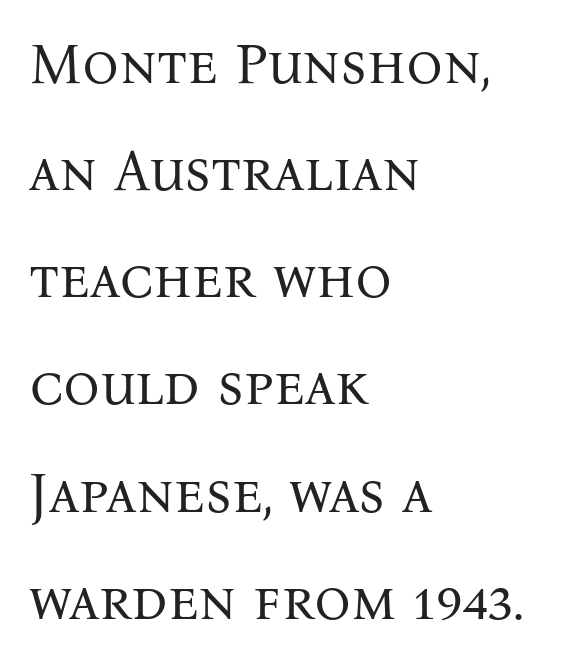
Q: Is the text bold? A: No.
Q: Is the text italic (slanted)? A: No, it is upright.
Q: Is the typeface a serif or a sans-serif typeface? A: Serif.
Q: Is the text underlined? A: No.
Q: How is the paragraph aligned? A: Left-aligned.
Q: Is the spacing between letters normal or unusually wide? A: Normal.
Q: Width (condensed, normal, or wide)? A: Normal.
Q: Stroke contrast? A: Medium.
Q: x-height? A: Medium.
Q: Monospaced? A: No.
